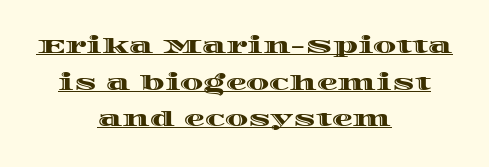
{"italic": "no", "underline": "yes", "align": "center", "line_spacing_ratio": 1.74, "letter_spacing": "normal", "letter_spacing_em": 0.0, "glyph_px": 21}
